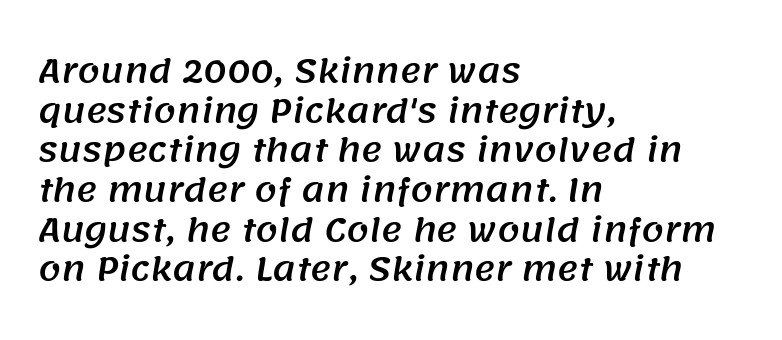
Q: Is the typeface a serif or a sans-serif typeface? A: Sans-serif.
Q: Is the text underlined? A: No.
Q: How is the paragraph aligned? A: Left-aligned.
Q: Is the spacing between letters normal or unusually wide? A: Normal.
Q: Width (condensed, normal, or wide)? A: Normal.
Q: Stroke contrast? A: Medium.
Q: x-height? A: Large.
Q: Monospaced? A: No.
